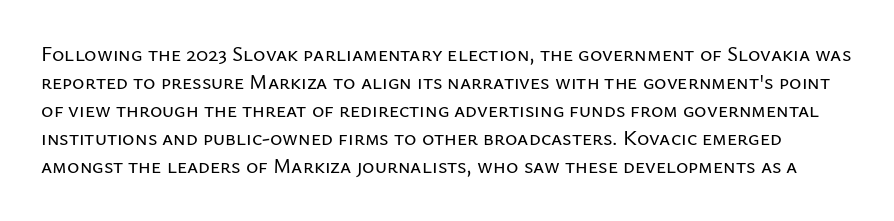
Q: Is the text italic (slanted)? A: No, it is upright.
Q: Is the text underlined? A: No.
Q: Is the spacing between letters normal or unusually wide? A: Normal.
Q: Is the spacing between lines tight, normal or loose? A: Normal.
